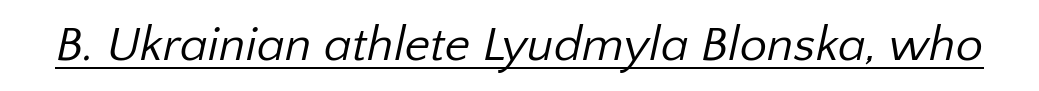
Look at the bottom of the vertical strokes: they stop flat, with no serifs. Here the designer chose a conventional face with non-uniform glyph widths. The tracking reads as untouched default to a designer's eye. Descenders here cross a horizontal rule under the line.
